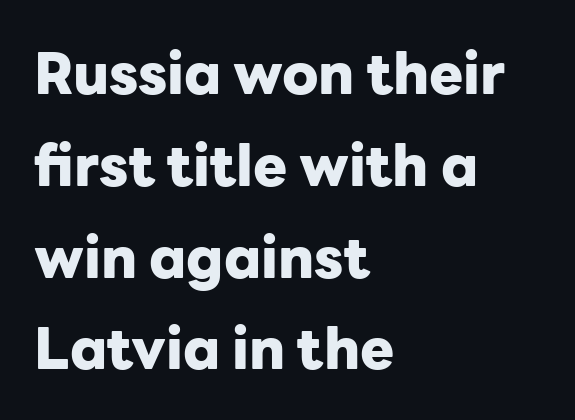
The image shows 57 px heavy sans-serif type, upright; set left-aligned, normal line spacing (1.61x), normal letter spacing, not underlined; low stroke contrast and a medium x-height.
